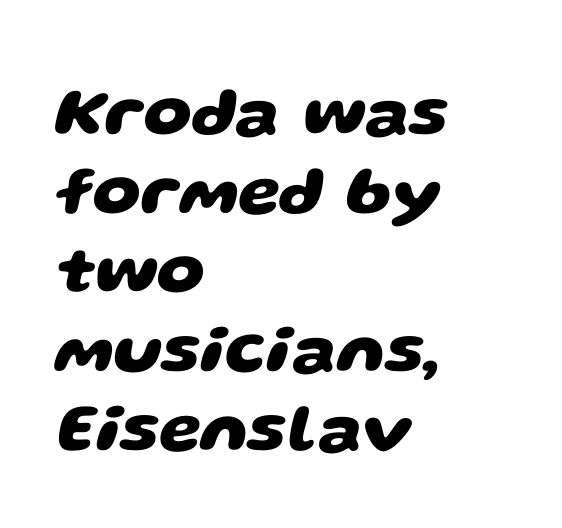
{"serif": "no", "bold": "yes", "weight": "heavy", "width": "wide", "stroke_contrast": "low", "x_height": "large", "monospaced": "no", "underline": "no", "align": "left", "line_spacing_ratio": 1.16, "letter_spacing": "normal", "letter_spacing_em": 0.0, "glyph_px": 68}
